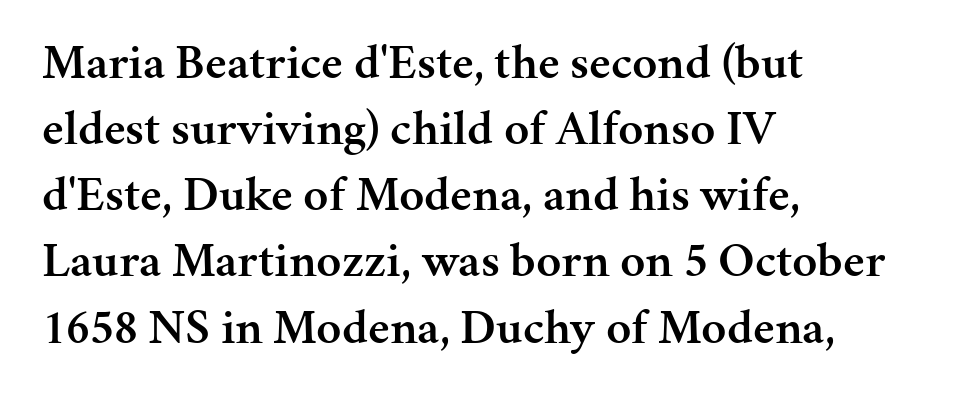
The image shows 49 px semibold serif type, upright; set left-aligned, normal line spacing (1.35x), normal letter spacing, not underlined; medium stroke contrast and a medium x-height.
